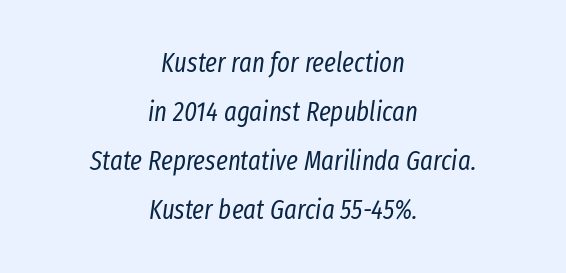
{"italic": "yes", "lean": "right", "slant_degrees": 8, "bold": "no", "underline": "no", "align": "center", "line_spacing_ratio": 1.81, "letter_spacing": "normal", "letter_spacing_em": 0.0, "glyph_px": 27}
